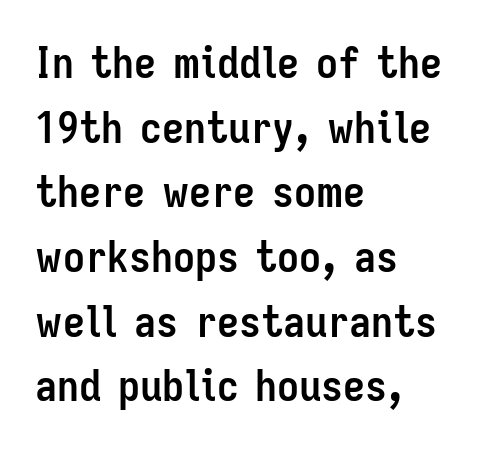
The image shows 44 px semibold, condensed sans-serif type, upright; set left-aligned, normal line spacing (1.47x), normal letter spacing, not underlined; low stroke contrast and a medium x-height.
